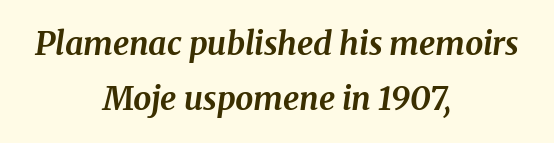
The image shows 32 px bold serif type, italic (leaning right); set centered, line spacing 1.73x, normal letter spacing, not underlined; medium stroke contrast and a medium x-height.
